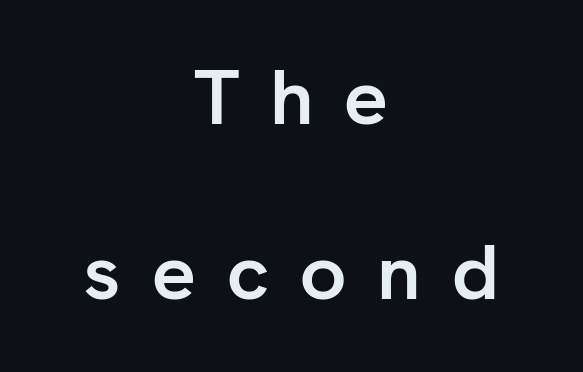
Line starts and ends both wander, symmetrically. A clean baseline with only descenders dipping below it. You could not count columns in this text — the font is proportionally spaced. Stroke thickness is high; the sample reads as a true bold. The font family rendered here belongs to the sans-serif group.
